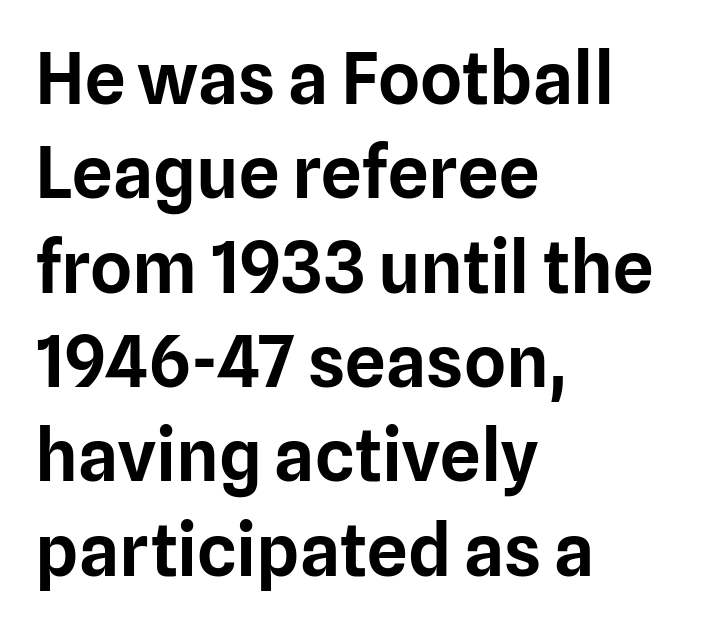
Q: Is the text italic (slanted)? A: No, it is upright.
Q: Is the typeface a serif or a sans-serif typeface? A: Sans-serif.
Q: Is the text underlined? A: No.
Q: How is the paragraph aligned? A: Left-aligned.
Q: Is the spacing between letters normal or unusually wide? A: Normal.
Q: Is the spacing between lines tight, normal or loose? A: Normal.
Q: Width (condensed, normal, or wide)? A: Normal.
Q: Stroke contrast? A: Low.
Q: x-height? A: Medium.
Q: Monospaced? A: No.
